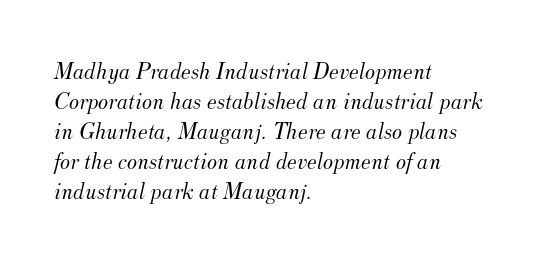
Q: Is the text bold? A: No.
Q: Is the text italic (slanted)? A: Yes, it leans right by about 12 degrees.
Q: Is the text underlined? A: No.
Q: How is the paragraph aligned? A: Left-aligned.
Q: Is the spacing between letters normal or unusually wide? A: Normal.
Q: Is the spacing between lines tight, normal or loose? A: Normal.
